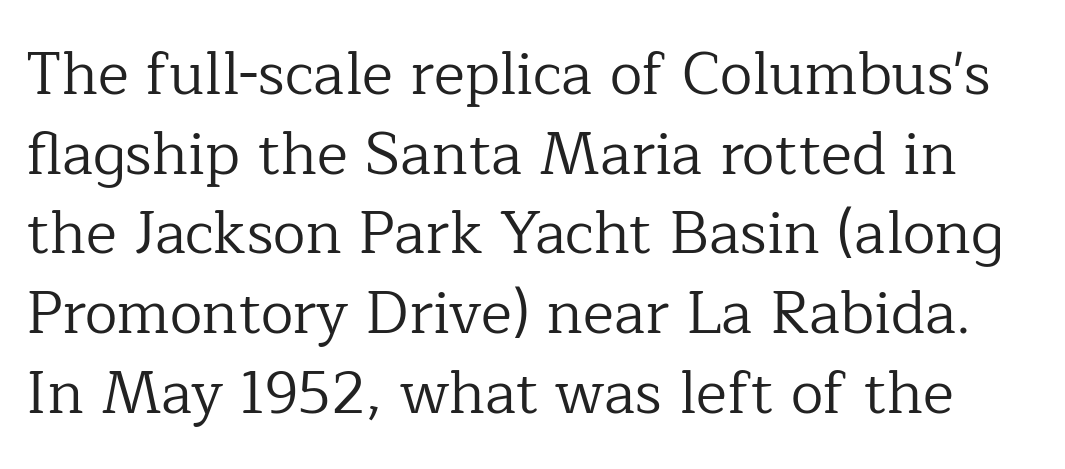
The specimen omits any rule beneath the text block's lines. The font's upright variant was chosen for this text. Proportional: the letters do not fall into vertical columns. Leading matches the norm, producing a regular column.
